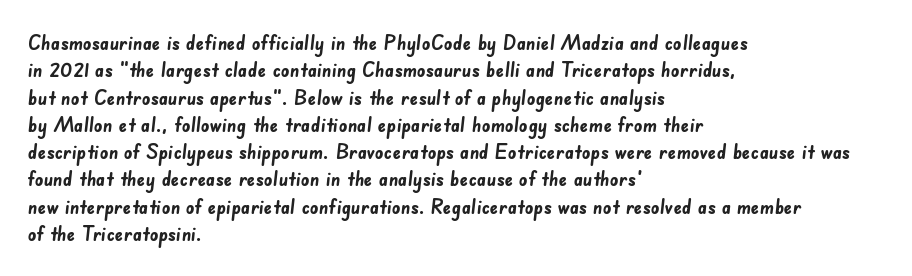
The image shows 21 px bold type; set left-aligned, normal line spacing (1.3x), normal letter spacing, not underlined.
